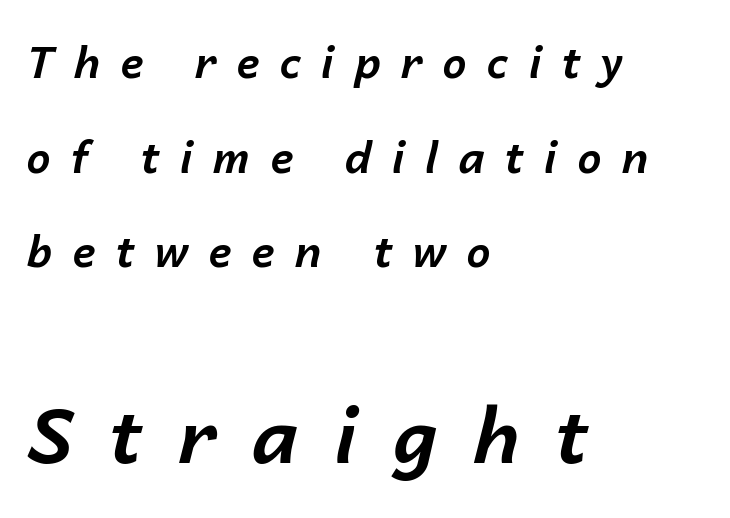
The image shows 76 px bold type, italic (leaning right); set left-aligned, loose line spacing (2.2x), unusually wide letter spacing (+0.47 em), not underlined; the second (bottom) block is 1.77x larger; low stroke contrast and a medium x-height.
